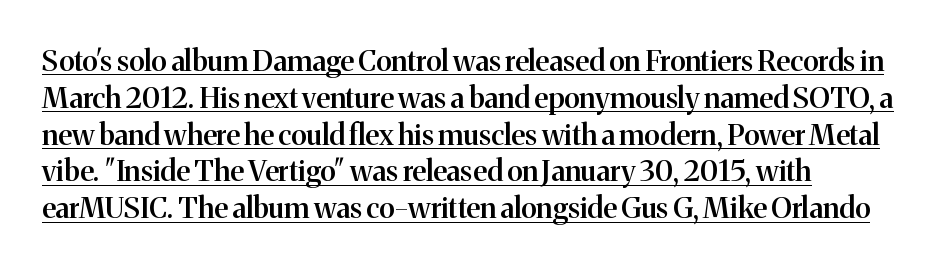
The image shows 29 px semibold serif type, upright; set left-aligned, normal line spacing (1.27x), normal letter spacing, underlined; medium stroke contrast and a medium x-height.
